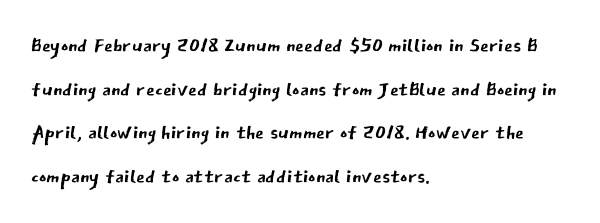
The horizontal fit of the characters is conventional and even. Is the block centered? No — it sits flush against the left margin. Do the letters lean? They stand straight. Honestly, the row spacing looks completely unremarkable. Just letters on the line, the space beneath them empty. These glyphs show unthickened strokes, regular width or finer.
